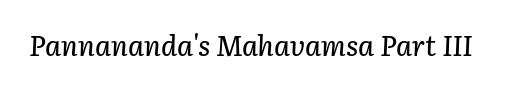
Looking at the ascenders, they clearly lean. The glyphs are unaccompanied by any horizontal stroke below them. Characters follow at the spacing the type designer built in. Varying glyph widths throughout — classic text-font behaviour.
